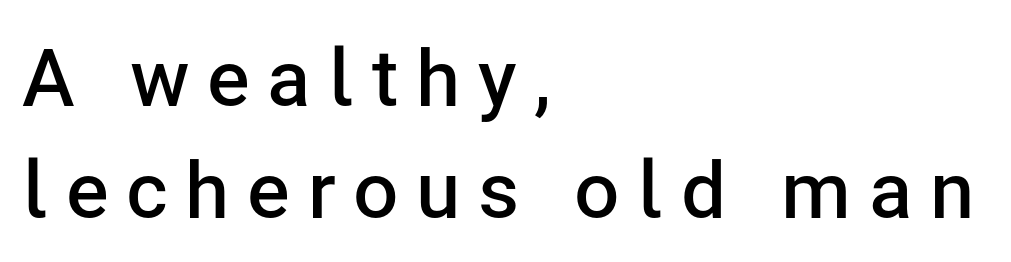
These lines carry some extra weight — a demibold, not a full bold. Character widths vary here, with narrow letters taking less room than wide ones. Which margin do the lines hug? The left one — the right edge is uneven. Classification — sans serif.
